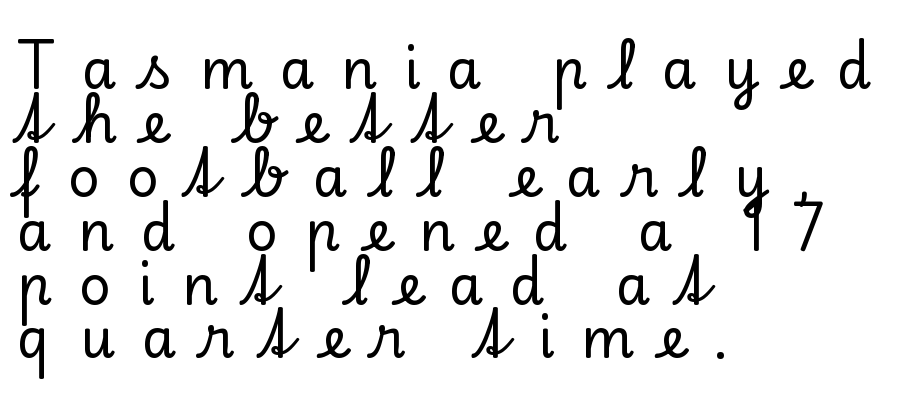
Here the designer chose a conventional face with non-uniform glyph widths. Ordinary non-slanted type is in use. Teacher's note: observe the even left margin — that is flush-left alignment.
